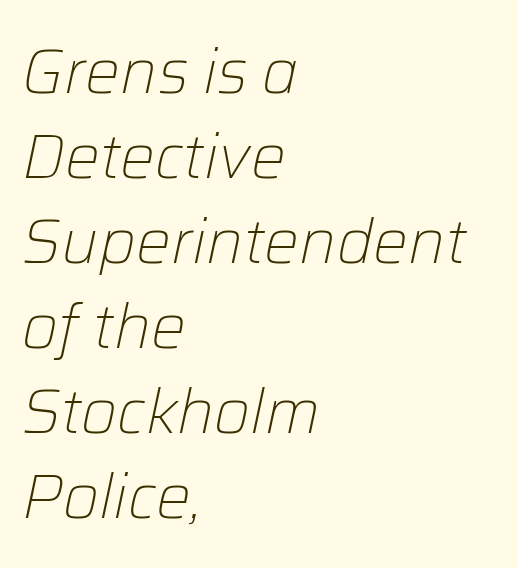
{"italic": "yes", "lean": "right", "slant_degrees": 12, "bold": "no", "weight": "light", "width": "normal", "stroke_contrast": "low", "x_height": "medium", "monospaced": "no", "underline": "no", "align": "left", "line_spacing": "normal", "line_spacing_ratio": 1.37, "letter_spacing": "normal", "letter_spacing_em": 0.0, "glyph_px": 62}
